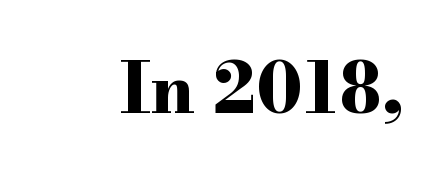
Stroke terminals: seriffed. Stroke thickness is high; the sample reads as a true bold. The strip under each line holds only bare page. This sample has the flowing, uneven cadence of proportional lettering. How are the letters spaced? Ordinarily, with no added tracking. When letters stand straight like this, we call the style roman or upright.
